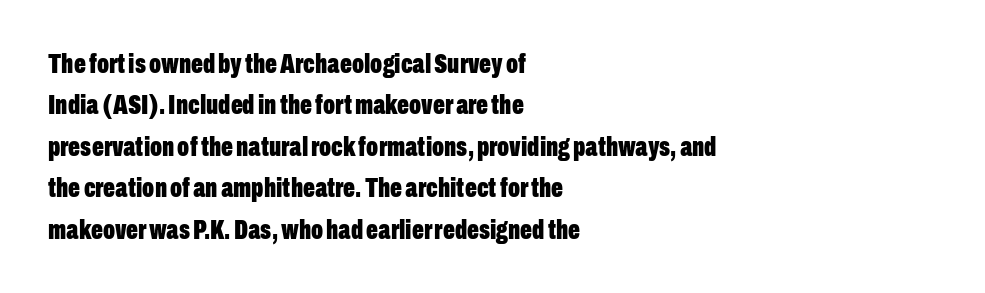
The typeface chosen for these lines omits serifs. The designer left line spacing at the default. The paragraph shown leans on its left margin. Every stem runs plumb, perpendicular to the baseline. The rendering uses natural spacing where letterforms have individual widths.
